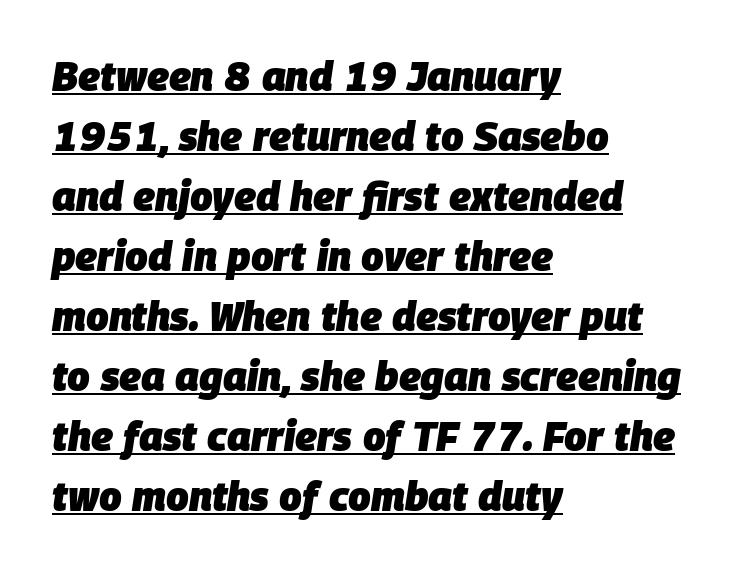
In terms of weight, the rendering is a true, heavy bold. The passage shown has conventional tracking throughout. Where is the straight margin? On the left. A baseline rule has been typeset under these characters. Posture: slanted.
